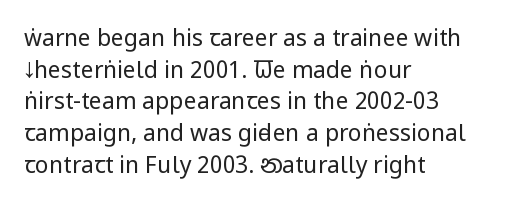
Q: Is the text bold? A: No.
Q: Is the text italic (slanted)? A: No, it is upright.
Q: Is the text underlined? A: No.
Q: How is the paragraph aligned? A: Left-aligned.
Q: Is the spacing between letters normal or unusually wide? A: Normal.
Q: Is the spacing between lines tight, normal or loose? A: Normal.
